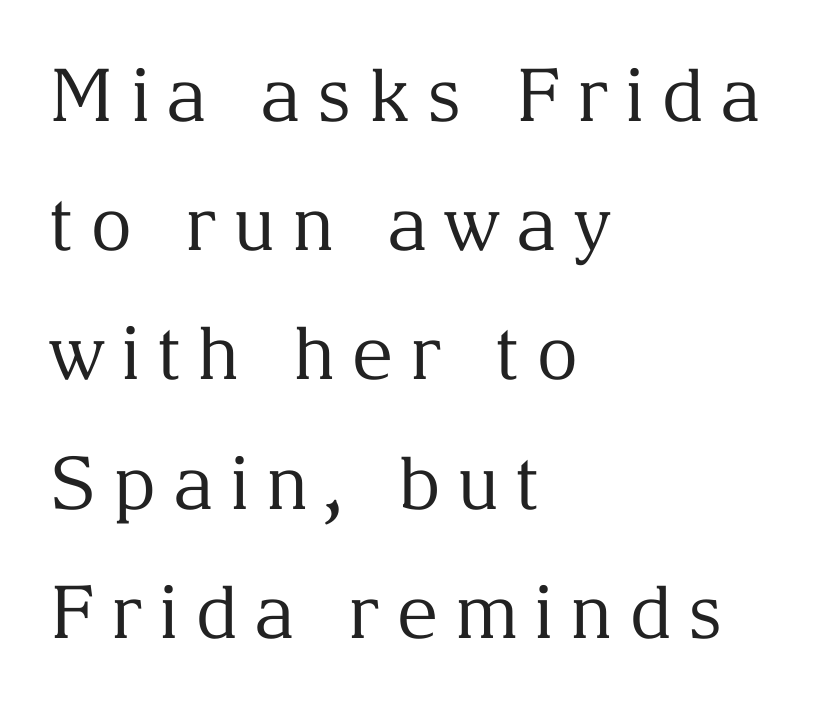
{"serif": "yes", "italic": "no", "bold": "no", "weight": "regular", "width": "normal", "stroke_contrast": "medium", "x_height": "medium", "monospaced": "no", "underline": "no", "align": "left", "line_spacing_ratio": 1.77, "letter_spacing": "wide", "letter_spacing_em": 0.22, "glyph_px": 73}
